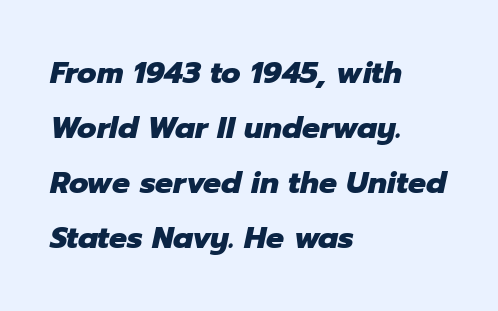
{"italic": "yes", "lean": "right", "slant_degrees": 12, "bold": "yes", "weight": "heavy", "width": "normal", "stroke_contrast": "low", "x_height": "medium", "monospaced": "no", "underline": "no", "align": "left", "line_spacing_ratio": 1.83, "letter_spacing": "normal", "letter_spacing_em": 0.0, "glyph_px": 30}
